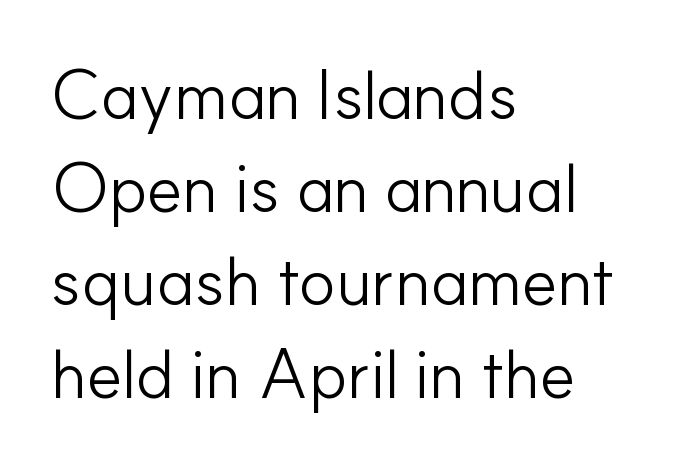
{"serif": "no", "italic": "no", "bold": "no", "weight": "light", "width": "normal", "stroke_contrast": "low", "x_height": "small", "monospaced": "no", "underline": "no", "align": "left", "line_spacing": "normal", "line_spacing_ratio": 1.35, "letter_spacing": "normal", "letter_spacing_em": 0.0, "glyph_px": 69}
